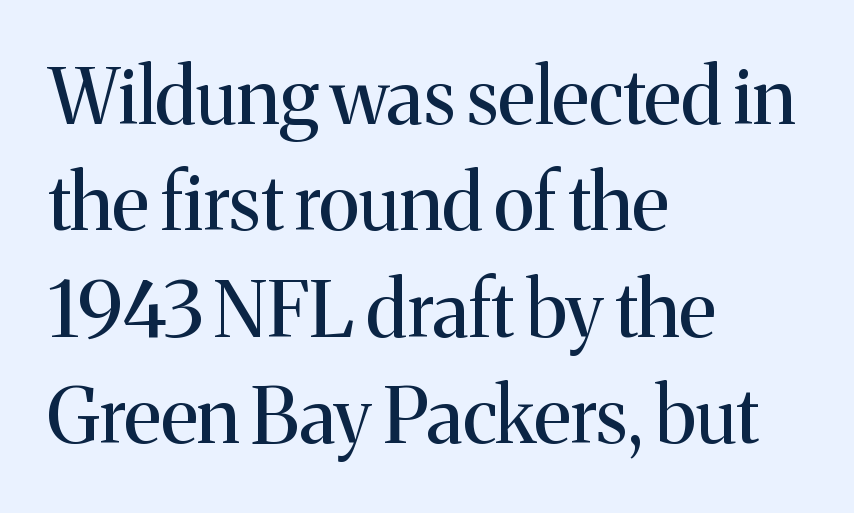
Casual observation: everything's shoved over to the left. These lines were composed using upright roman letters. The designer left line spacing at the default. A light-to-regular cut is what we see here. The passage shown is typed in a proportional face where columns would drift. You can tell from the footed stems that serif type was used.
